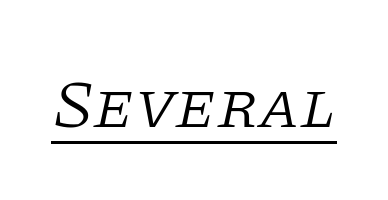
The image shows 68 px light serif type, italic (leaning right); set normal letter spacing, underlined; low stroke contrast and a large x-height.
